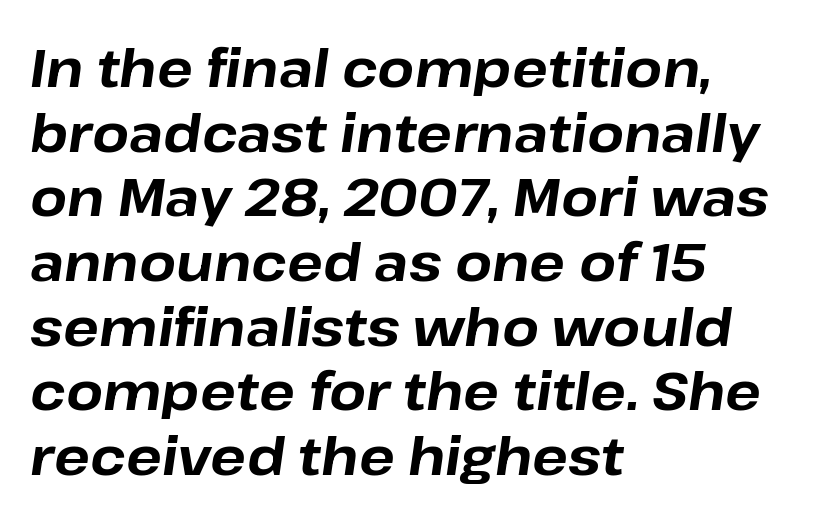
Q: Is the text bold? A: Yes.
Q: Is the text italic (slanted)? A: Yes, it leans right by about 8 degrees.
Q: Is the text underlined? A: No.
Q: How is the paragraph aligned? A: Left-aligned.
Q: Is the spacing between letters normal or unusually wide? A: Normal.
Q: Width (condensed, normal, or wide)? A: Normal.
Q: Stroke contrast? A: Low.
Q: x-height? A: Medium.
Q: Monospaced? A: No.
